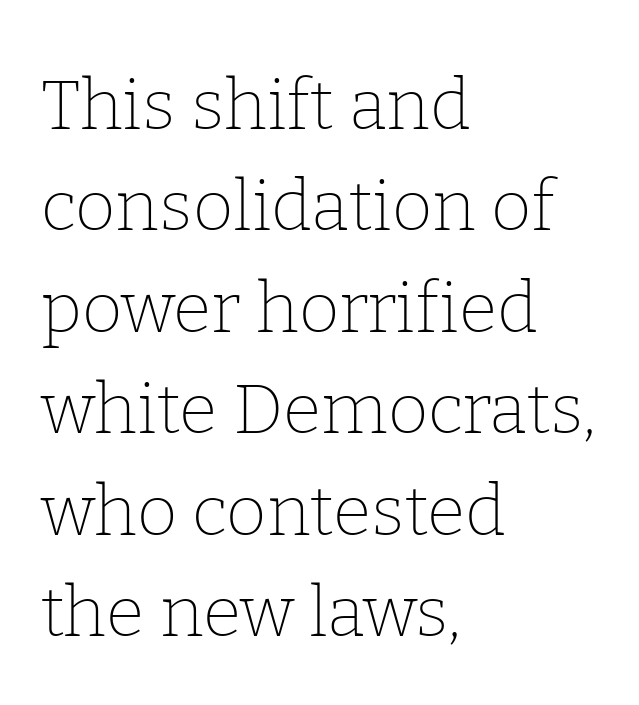
These lines are set flush left with a ragged right edge. To sum up the face: it has serifs. Underline: absent. The letterforms sit shoulder to shoulder at normal distance. Weight: not bold — regular or lighter. Here the designer chose a conventional face with non-uniform glyph widths.
